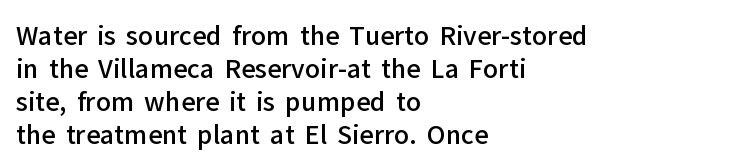
Q: Is the text bold? A: Semi-bold.
Q: Is the text italic (slanted)? A: No, it is upright.
Q: Is the text underlined? A: No.
Q: How is the paragraph aligned? A: Left-aligned.
Q: Is the spacing between letters normal or unusually wide? A: Normal.
Q: Is the spacing between lines tight, normal or loose? A: Normal.
